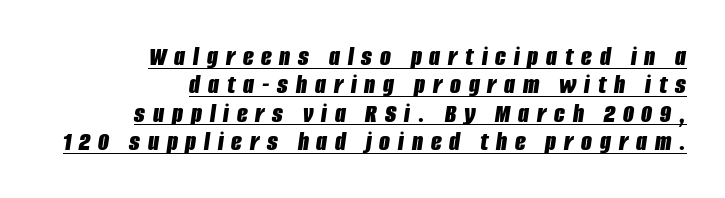
Each letter keeps its own natural width here, so spacing adapts to shape. The paragraph has a hard right edge and a soft left edge. These lines carry a lot of weight — the face is fully bold. These lines huddle together more closely than default settings would place them.
